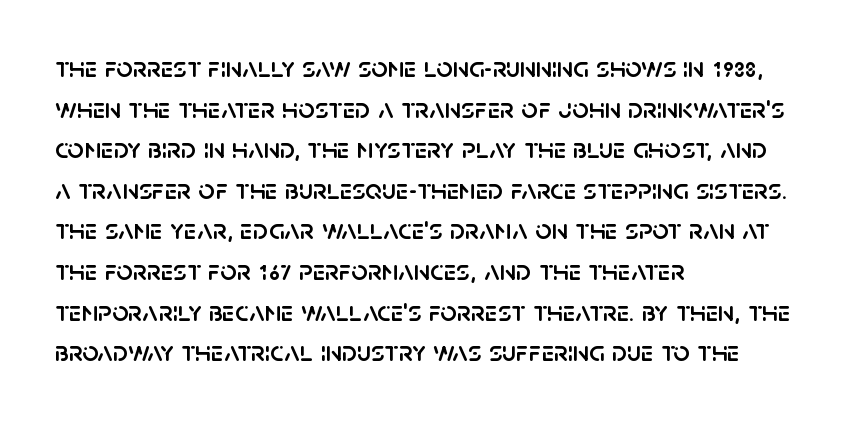
Q: Is the text italic (slanted)? A: No, it is upright.
Q: Is the typeface a serif or a sans-serif typeface? A: Sans-serif.
Q: Is the text underlined? A: No.
Q: How is the paragraph aligned? A: Left-aligned.
Q: Is the spacing between letters normal or unusually wide? A: Normal.
Q: Is the spacing between lines tight, normal or loose? A: Normal.
Q: Width (condensed, normal, or wide)? A: Normal.
Q: Stroke contrast? A: Low.
Q: x-height? A: Large.
Q: Monospaced? A: No.
